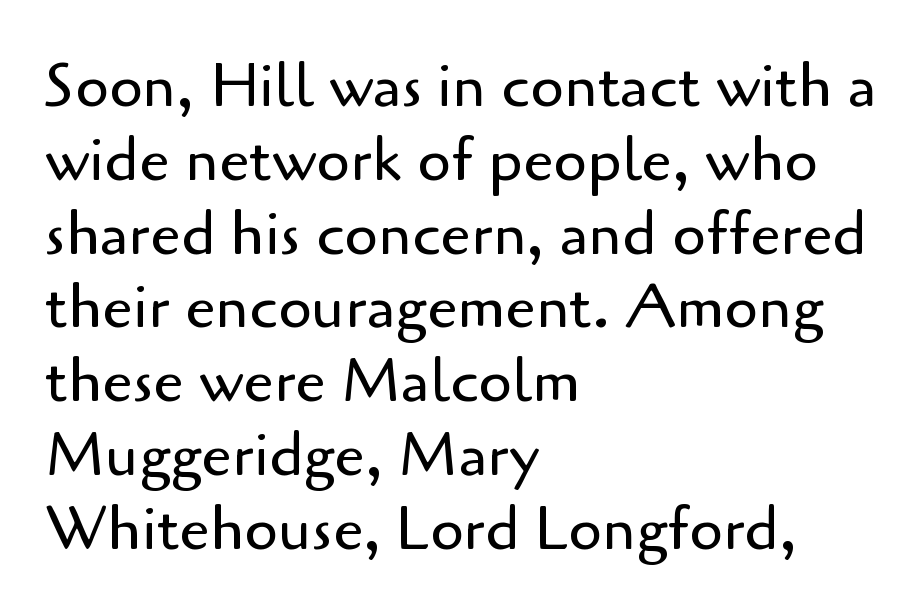
{"serif": "no", "italic": "no", "bold": "no", "weight": "regular", "width": "normal", "stroke_contrast": "low", "x_height": "small", "monospaced": "no", "underline": "no", "align": "left", "line_spacing_ratio": 1.21, "letter_spacing": "normal", "letter_spacing_em": 0.0, "glyph_px": 61}
